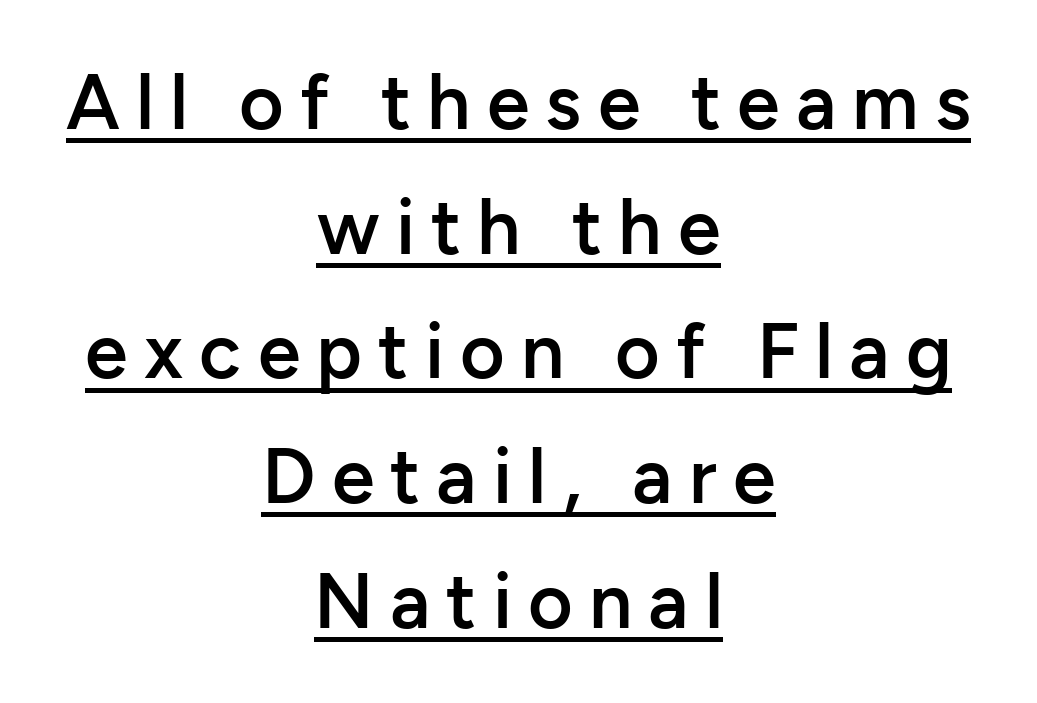
Q: Is the text bold? A: Semi-bold.
Q: Is the text italic (slanted)? A: No, it is upright.
Q: Is the typeface a serif or a sans-serif typeface? A: Sans-serif.
Q: Is the text underlined? A: Yes.
Q: How is the paragraph aligned? A: Centered.
Q: Is the spacing between letters normal or unusually wide? A: Unusually wide.
Q: Is the spacing between lines tight, normal or loose? A: Normal.
Q: Width (condensed, normal, or wide)? A: Normal.
Q: Stroke contrast? A: Low.
Q: x-height? A: Medium.
Q: Monospaced? A: No.
